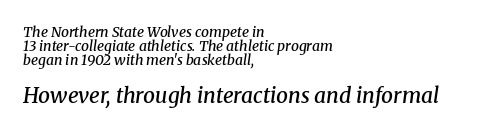
The image shows 21 px text type, italic (leaning right); set left-aligned, tight line spacing (1.01x), normal letter spacing, not underlined; the second (bottom) block is 1.5x larger.
